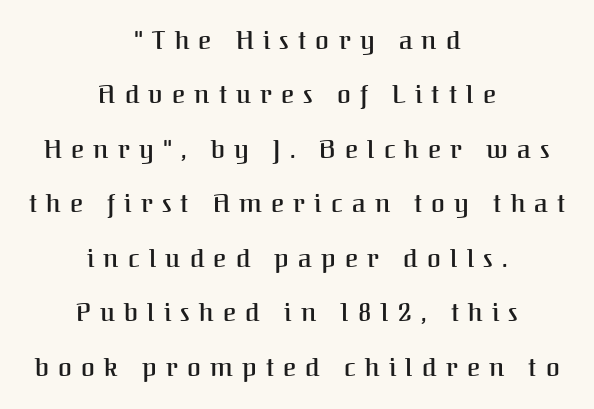
The typesetting leans somewhat heavy: a semibold. Tall strokes in this sample are plumb rather than angled. Tracking here is generous; glyphs stand well apart from one another. Plain, unruled lines of type. Widely set lines give the paragraph a tall, airy silhouette.
